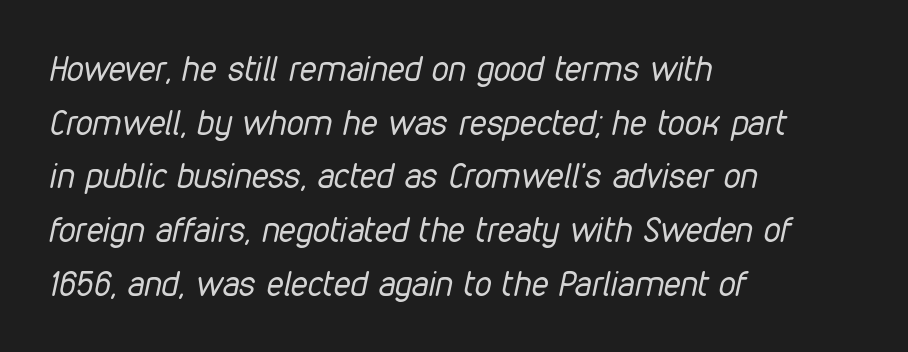
{"italic": "yes", "lean": "right", "slant_degrees": 12, "bold": "no", "weight": "regular", "width": "condensed", "stroke_contrast": "low", "x_height": "medium", "monospaced": "no", "underline": "no", "align": "left", "line_spacing": "normal", "line_spacing_ratio": 1.58, "letter_spacing": "normal", "letter_spacing_em": 0.0, "glyph_px": 34}
